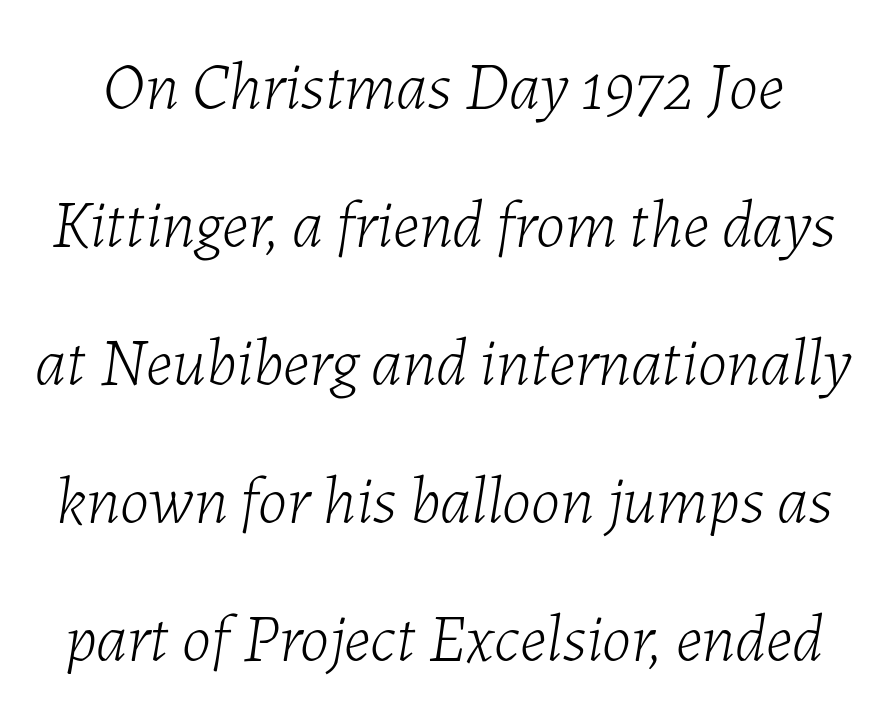
Italic? Definitely — the glyphs are oblique. The rendering keeps characters at their native spacing. The foot of each line stays bare and open. The face used here is proportionally spaced, like ordinary book or web type.
